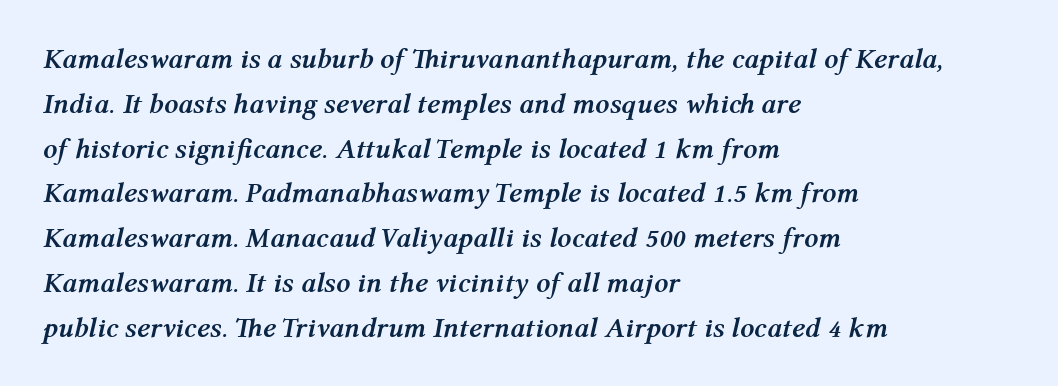
Q: Is the text bold? A: Yes.
Q: Is the text italic (slanted)? A: Yes, it leans right by about 12 degrees.
Q: Is the text underlined? A: No.
Q: How is the paragraph aligned? A: Left-aligned.
Q: Is the spacing between letters normal or unusually wide? A: Normal.
Q: Is the spacing between lines tight, normal or loose? A: Normal.
Q: Width (condensed, normal, or wide)? A: Normal.
Q: Stroke contrast? A: Medium.
Q: x-height? A: Medium.
Q: Monospaced? A: No.
